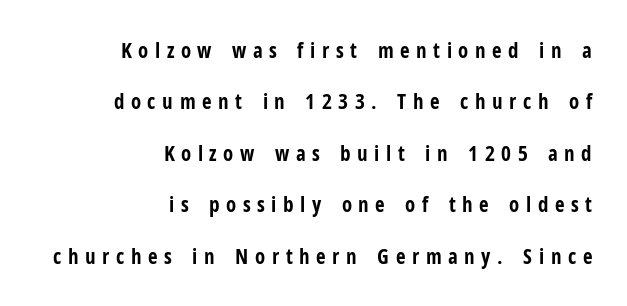
Honestly, the rows look like they've been pulled way apart. The string is rendered with underlining switched off. The letterforms stand isolated, each surrounded by extra space. Compared with a flush-left layout, this one pins lines to the opposite, right side. Bold? Absolutely — the strokes are thick and heavy.
